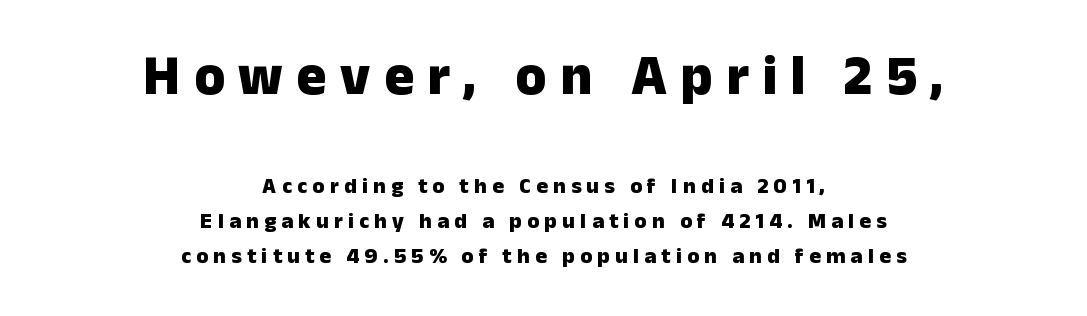
{"serif": "no", "italic": "no", "bold": "yes", "weight": "heavy", "width": "normal", "stroke_contrast": "low", "x_height": "medium", "monospaced": "no", "underline": "no", "align": "center", "line_spacing": "normal", "line_spacing_ratio": 1.58, "letter_spacing": "wide", "letter_spacing_em": 0.24, "larger_block": "first", "size_ratio": 2.55, "glyph_px": 56}
